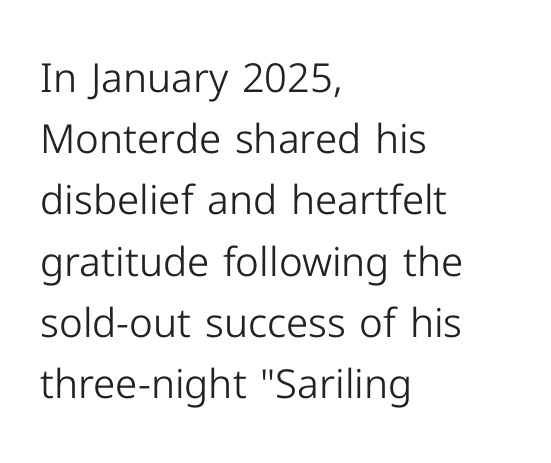
The letters stand straight up with perfectly vertical stems. Vertical spacing — default. In terms of letterspacing, this is plain default setting. Underline: absent.
